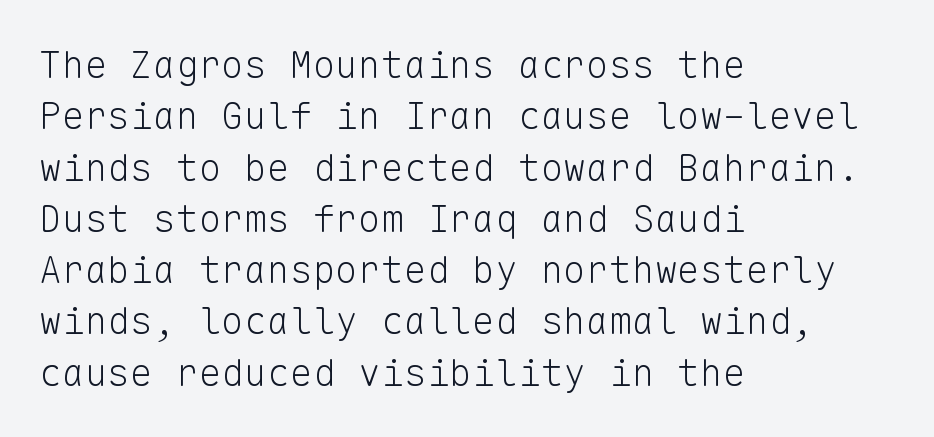
{"serif": "no", "italic": "no", "bold": "no", "weight": "light", "width": "normal", "stroke_contrast": "low", "x_height": "medium", "monospaced": "yes", "underline": "no", "align": "left", "line_spacing": "normal", "line_spacing_ratio": 1.35, "letter_spacing": "normal", "letter_spacing_em": 0.0, "glyph_px": 38}
